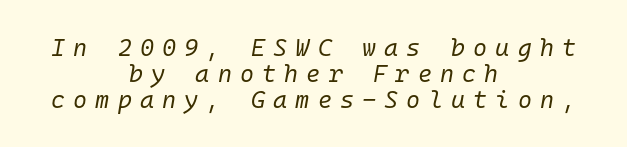
Short and long lines alike share a common midpoint. The tracking reads as deliberately expanded to a designer's eye. Slanted lettering throughout. Very little white space separates one row of letters from the next. Weight class: somewhere from thin through regular.
